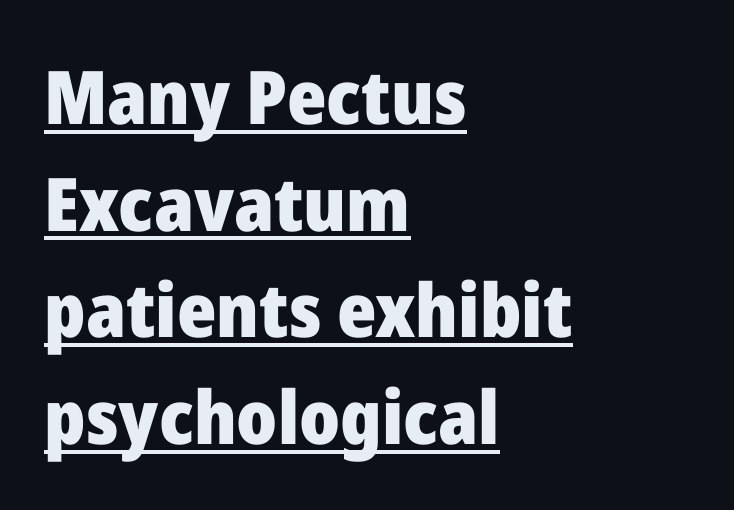
{"serif": "no", "italic": "no", "bold": "yes", "weight": "heavy", "width": "normal", "stroke_contrast": "low", "x_height": "medium", "monospaced": "no", "underline": "yes", "align": "left", "line_spacing": "normal", "line_spacing_ratio": 1.44, "letter_spacing": "normal", "letter_spacing_em": 0.0, "glyph_px": 74}
